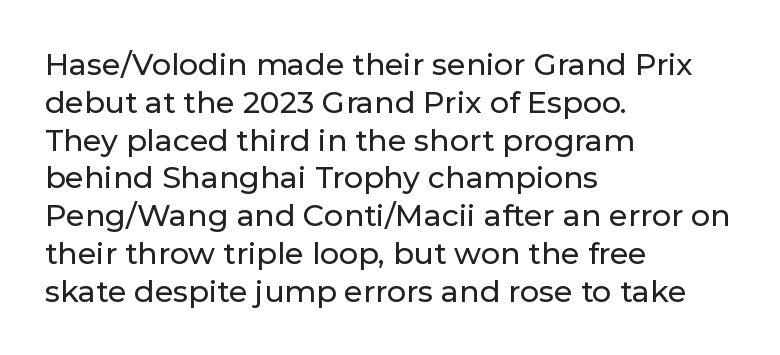
{"serif": "no", "italic": "no", "width": "normal", "stroke_contrast": "low", "x_height": "medium", "monospaced": "no", "underline": "no", "align": "left", "line_spacing": "normal", "line_spacing_ratio": 1.26, "letter_spacing": "normal", "letter_spacing_em": 0.0, "glyph_px": 30}
